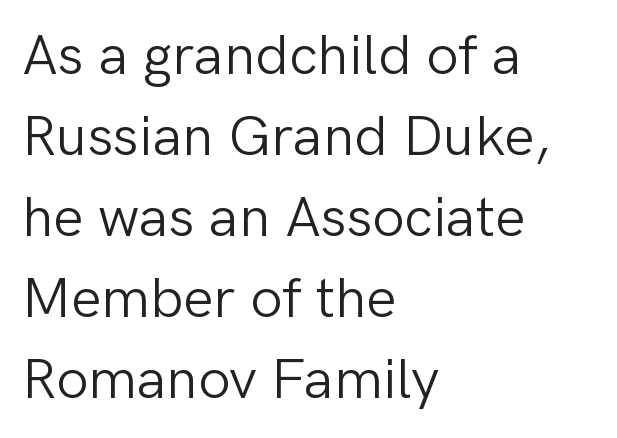
The passage shown is not bold in any degree. The passage shown is typeset with a sans-serif family. This sample keeps an unexceptional amount of space between lines. Italic? Not at all — the glyphs are vertical. You could not count columns in this text — the font is proportionally spaced.
